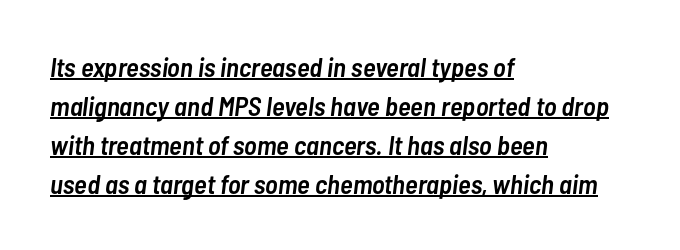
Honestly, the underline is the first thing you notice here. Is the type slanted? Yes — the strokes lean at a clear angle. Every letter is mildly thick-stroked: semibold rather than bold. Baseline-to-baseline distance is the conventional proportion of letter height. Caption: multi-line text, flush left, ragged right. Nobody touched the tracking dial on this one.
